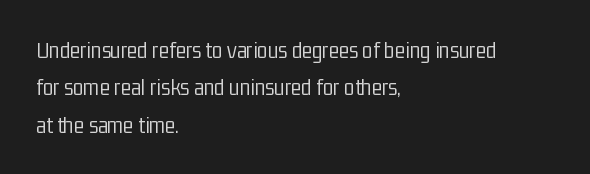
{"italic": "no", "bold": "no", "underline": "no", "align": "left", "line_spacing": "normal", "line_spacing_ratio": 1.56, "letter_spacing": "normal", "letter_spacing_em": 0.0, "glyph_px": 24}
